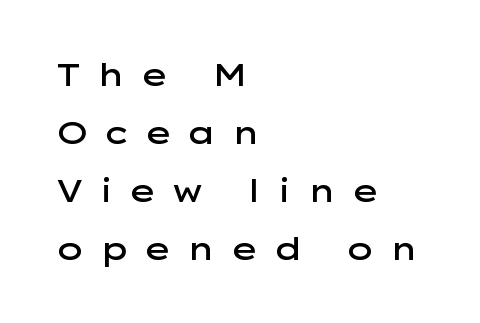
{"serif": "no", "italic": "no", "bold": "semi", "weight": "semibold", "width": "wide", "stroke_contrast": "low", "x_height": "medium", "monospaced": "no", "underline": "no", "align": "left", "line_spacing_ratio": 1.87, "letter_spacing": "wide", "letter_spacing_em": 0.43, "glyph_px": 31}
